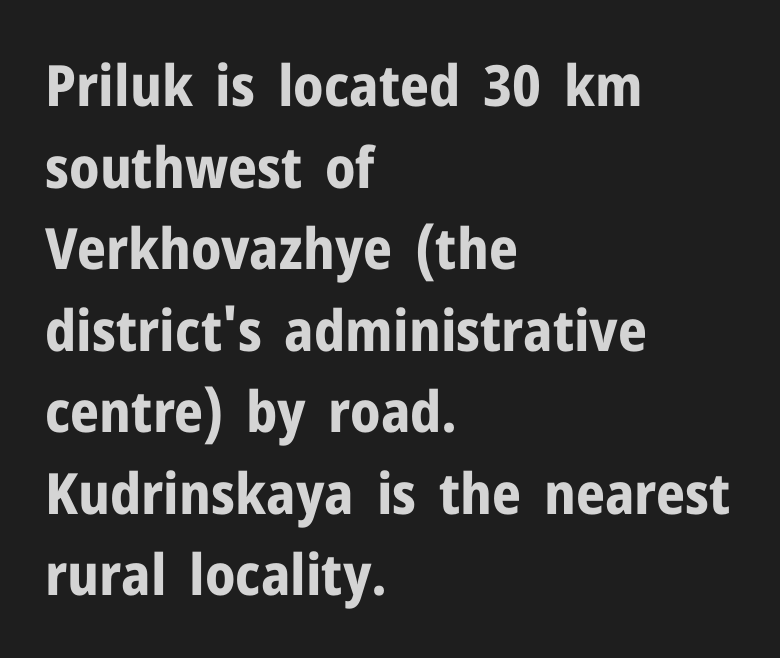
{"serif": "no", "italic": "no", "bold": "yes", "weight": "bold", "width": "normal", "stroke_contrast": "low", "x_height": "medium", "monospaced": "no", "underline": "no", "align": "left", "line_spacing": "normal", "line_spacing_ratio": 1.43, "letter_spacing": "normal", "letter_spacing_em": 0.0, "glyph_px": 57}
